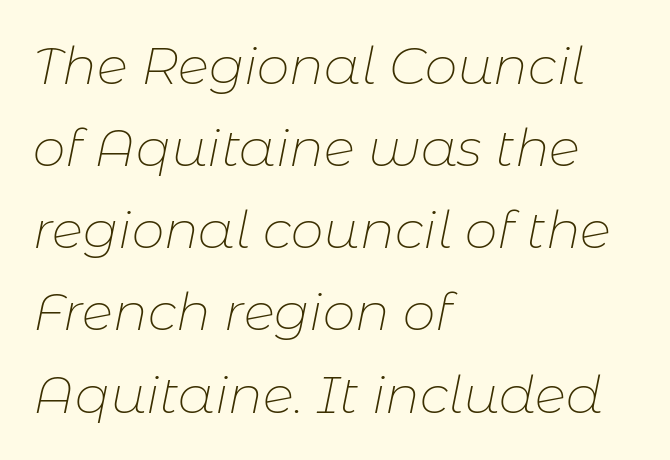
{"italic": "yes", "lean": "right", "slant_degrees": 11, "bold": "no", "weight": "thin", "width": "normal", "stroke_contrast": "low", "x_height": "medium", "monospaced": "no", "underline": "no", "align": "left", "line_spacing": "normal", "line_spacing_ratio": 1.58, "letter_spacing": "normal", "letter_spacing_em": 0.0, "glyph_px": 52}
